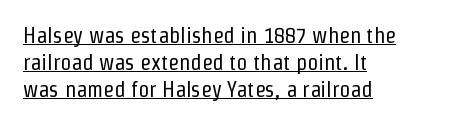
Q: Is the text bold? A: No.
Q: Is the text italic (slanted)? A: No, it is upright.
Q: Is the text underlined? A: Yes.
Q: How is the paragraph aligned? A: Left-aligned.
Q: Is the spacing between letters normal or unusually wide? A: Normal.
